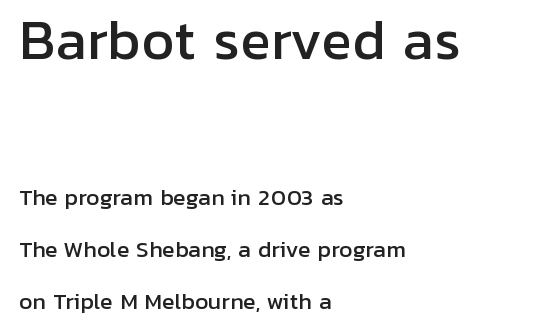
If you measured baseline to baseline, you'd find a long distance. Nothing sits at the stroke ends, so this counts as sans-serif. Tracking value appears to be zero — textbook default spacing. The gap between lines stays unmarked.
